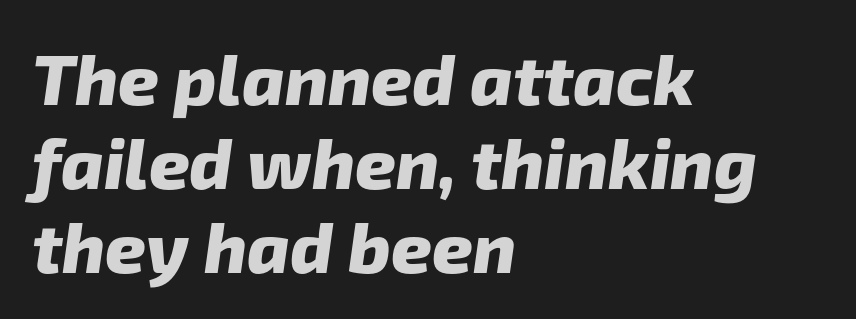
These lines are rendered in a variable-pitch font. Nobody touched the tracking dial on this one. A dark, heavy texture on the line: the type is bold. A clean baseline with only descenders dipping below it.
